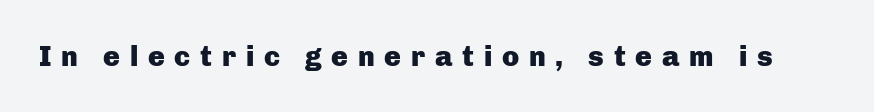
The image shows 28 px heavy sans-serif type, upright; set unusually wide letter spacing (+0.35 em), not underlined; low stroke contrast and a medium x-height.
